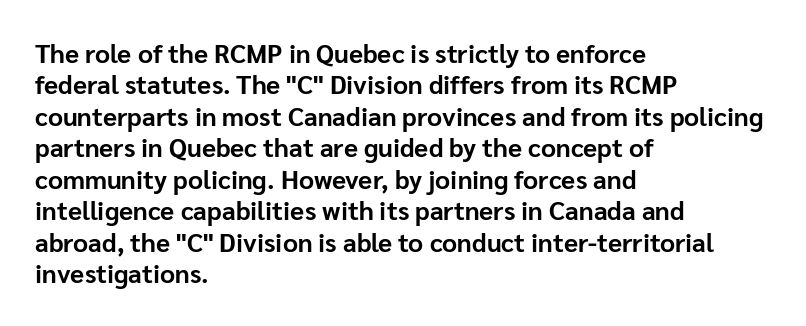
The image shows 26 px bold type, upright; set left-aligned, line spacing 1.21x, normal letter spacing, not underlined.
